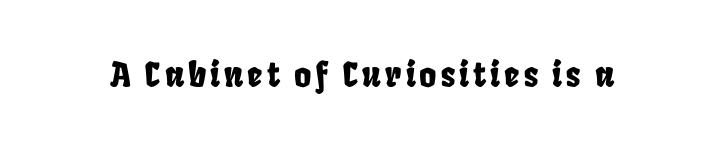
{"serif": "no", "width": "condensed", "stroke_contrast": "low", "x_height": "large", "monospaced": "no", "underline": "no", "glyph_px": 33}
